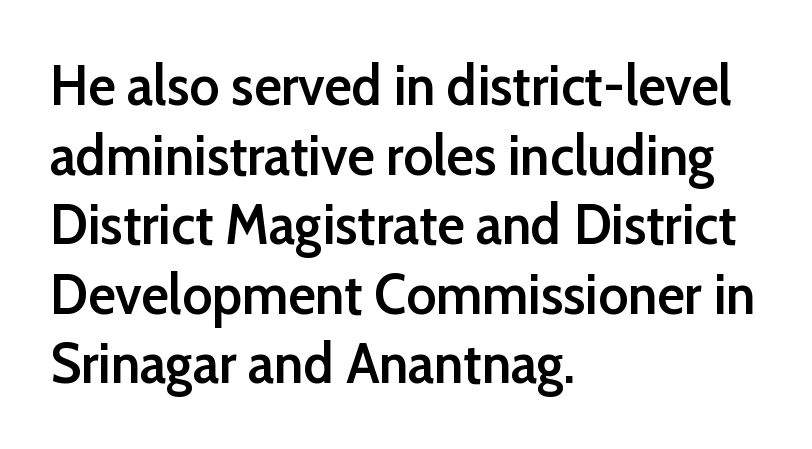
Q: Is the text bold? A: Semi-bold.
Q: Is the text italic (slanted)? A: No, it is upright.
Q: Is the typeface a serif or a sans-serif typeface? A: Sans-serif.
Q: Is the text underlined? A: No.
Q: How is the paragraph aligned? A: Left-aligned.
Q: Is the spacing between letters normal or unusually wide? A: Normal.
Q: Width (condensed, normal, or wide)? A: Normal.
Q: Stroke contrast? A: Low.
Q: x-height? A: Medium.
Q: Monospaced? A: No.
